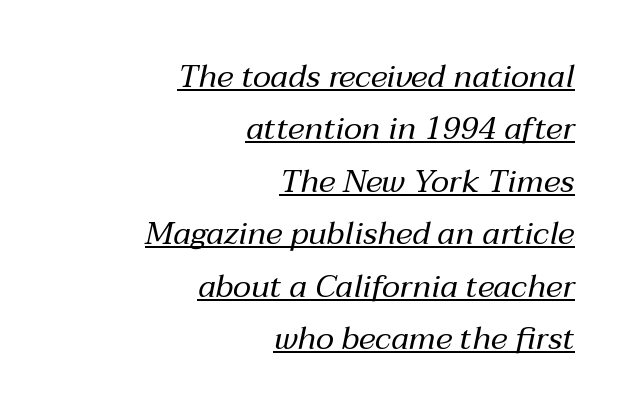
The lines in this sample share a right terminus and differ only in where they begin. The specimen includes a rule beneath the text block's lines. Yep, that's italic — everything's leaning. The rendering uses a moderate line-height, typical for paragraphs.
